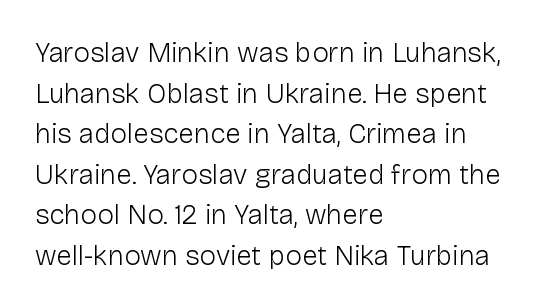
Bare-footed words on every line. You could not count columns in this text — the font is proportionally spaced. Which margin do the lines hug? The left one — the right edge is uneven. Ink coverage per letter is moderate at most.
